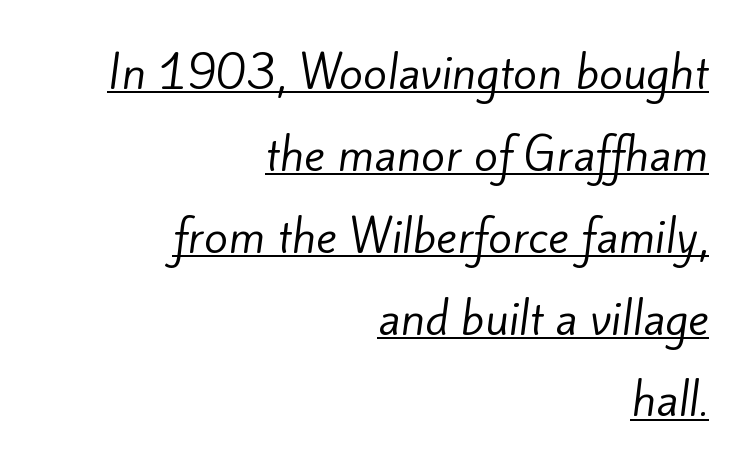
{"serif": "no", "bold": "no", "weight": "regular", "width": "normal", "stroke_contrast": "low", "x_height": "small", "monospaced": "no", "underline": "yes", "align": "right", "line_spacing_ratio": 1.86, "letter_spacing": "normal", "letter_spacing_em": 0.0, "glyph_px": 44}
